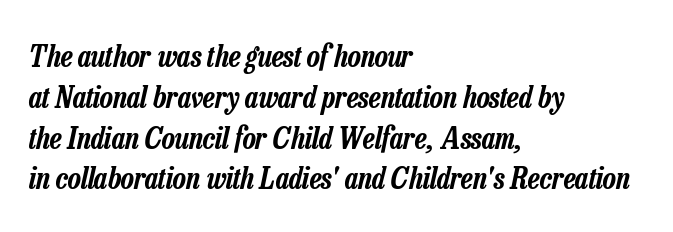
The image shows 30 px condensed type, italic (leaning right); set left-aligned, normal line spacing (1.36x), normal letter spacing, not underlined; low stroke contrast and a medium x-height.
